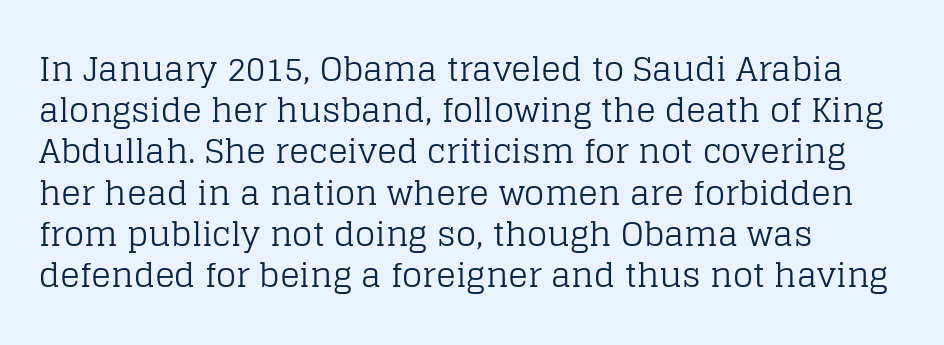
Q: Is the text bold? A: No.
Q: Is the text italic (slanted)? A: No, it is upright.
Q: Is the typeface a serif or a sans-serif typeface? A: Serif.
Q: Is the text underlined? A: No.
Q: How is the paragraph aligned? A: Left-aligned.
Q: Is the spacing between letters normal or unusually wide? A: Normal.
Q: Is the spacing between lines tight, normal or loose? A: Normal.
Q: Width (condensed, normal, or wide)? A: Normal.
Q: Stroke contrast? A: Low.
Q: x-height? A: Large.
Q: Monospaced? A: No.
